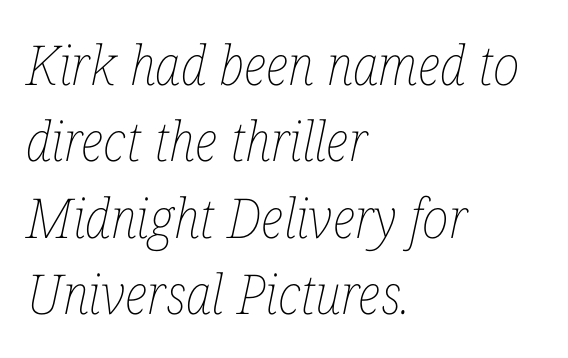
The image shows 55 px thin, condensed type, italic (leaning right); set left-aligned, normal line spacing (1.39x), normal letter spacing, not underlined; low stroke contrast and a medium x-height.
